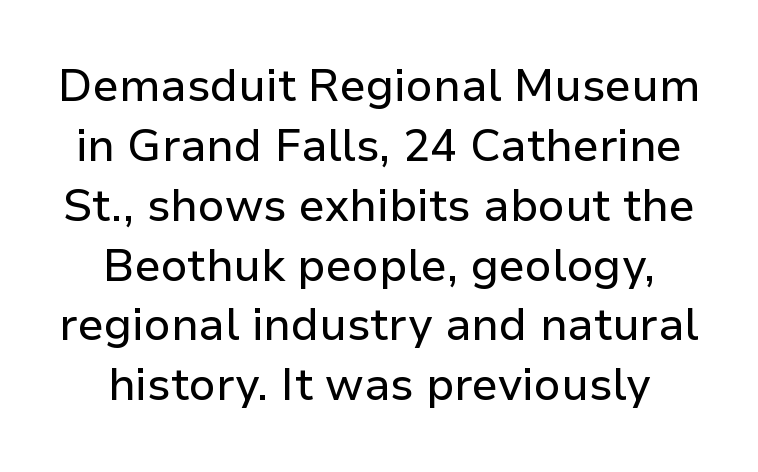
{"serif": "no", "italic": "no", "width": "normal", "stroke_contrast": "low", "x_height": "medium", "monospaced": "no", "underline": "no", "line_spacing": "normal", "line_spacing_ratio": 1.33, "letter_spacing": "normal", "letter_spacing_em": 0.0, "glyph_px": 45}
